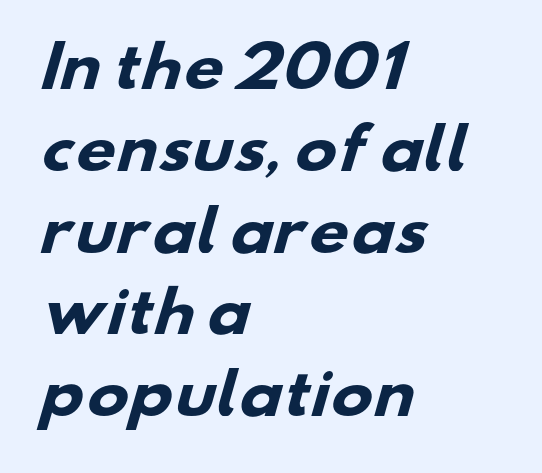
Which margin do the lines hug? The left one — the right edge is uneven. A typesetter would call this zero additional tracking. Spacing verdict: proportional, widths tailored to each character. The designer went with a sans here, leaving each stem footless. Each glyph is drawn with heavy, bold strokes.
